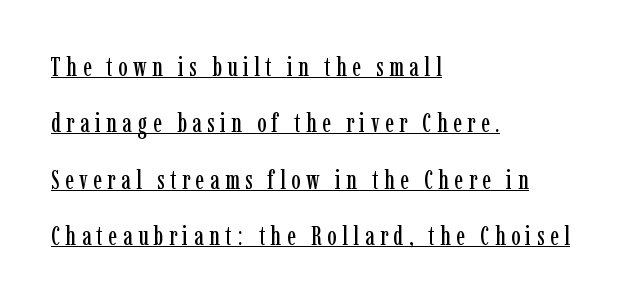
Q: Is the text italic (slanted)? A: No, it is upright.
Q: Is the text underlined? A: Yes.
Q: How is the paragraph aligned? A: Left-aligned.
Q: Is the spacing between letters normal or unusually wide? A: Unusually wide.
Q: Is the spacing between lines tight, normal or loose? A: Loose.
